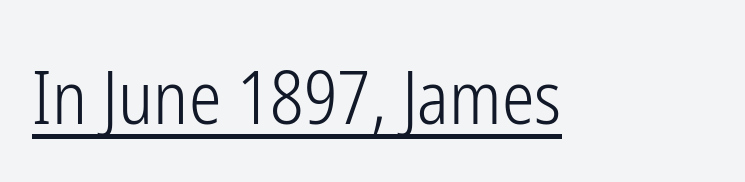
The image shows 73 px light, condensed sans-serif type, upright; set normal letter spacing, underlined; low stroke contrast and a medium x-height.
